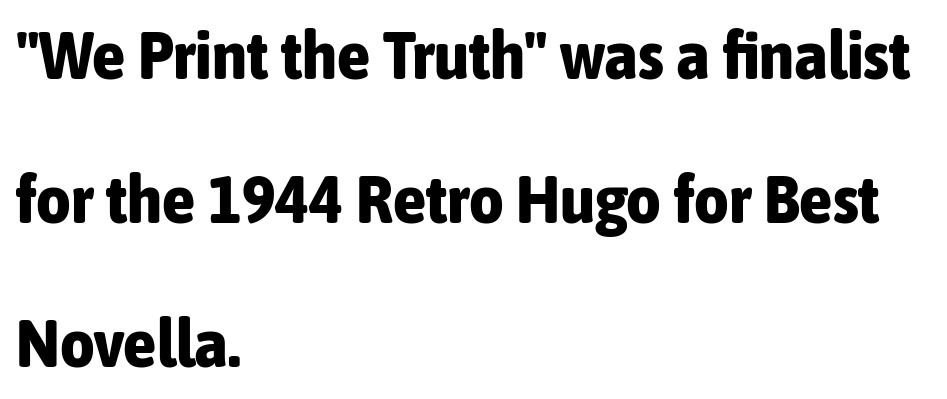
The image shows 67 px bold, condensed sans-serif type, upright; set left-aligned, loose line spacing (2.15x), normal letter spacing, not underlined; low stroke contrast and a medium x-height.
